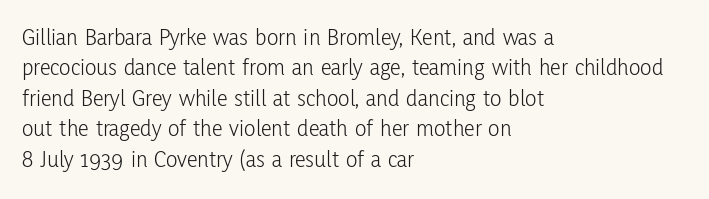
{"italic": "no", "bold": "no", "underline": "no", "align": "left", "line_spacing": "normal", "line_spacing_ratio": 1.27, "letter_spacing": "normal", "letter_spacing_em": 0.0, "glyph_px": 24}
